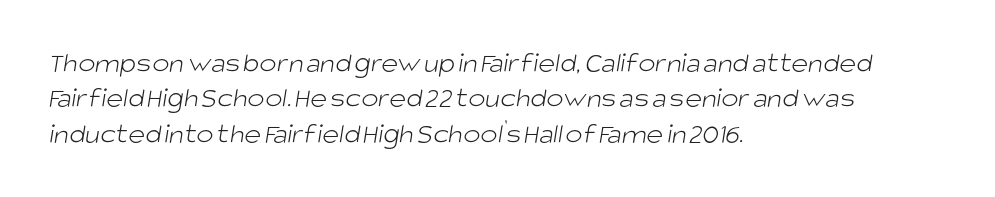
Typographically, this falls in the sans-serif category. Words float on clear page, feet unadorned. A light-to-regular cut is what we see here. You could not count columns in this text — the font is proportionally spaced. Tracking value appears to be zero — textbook default spacing. Each line starts at the same left margin while the right side varies.
